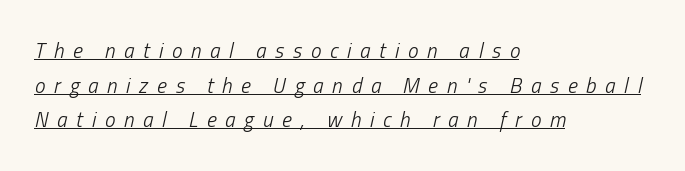
The image shows 21 px text type, italic (leaning right); set left-aligned, normal line spacing (1.65x), unusually wide letter spacing (+0.42 em), underlined.
